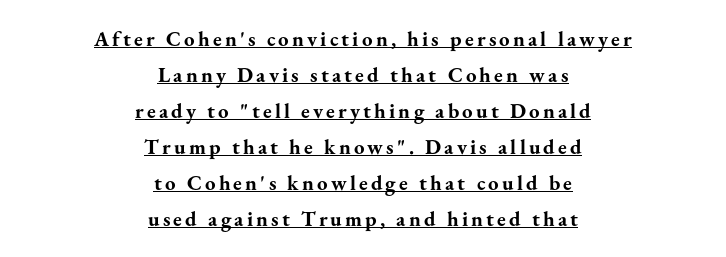
The image shows 21 px bold type, upright; set centered, line spacing 1.71x, underlined.
